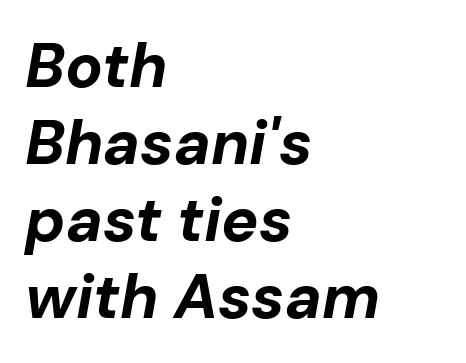
The image shows 62 px bold type, italic (leaning right); set left-aligned, line spacing 1.24x, normal letter spacing, not underlined; low stroke contrast and a medium x-height.
